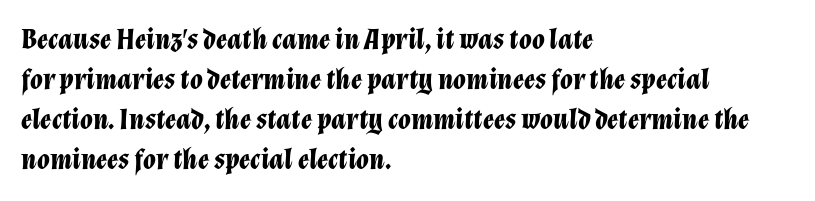
Q: Is the text bold? A: Yes.
Q: Is the text italic (slanted)? A: Yes, it leans right by about 12 degrees.
Q: Is the text underlined? A: No.
Q: How is the paragraph aligned? A: Left-aligned.
Q: Is the spacing between letters normal or unusually wide? A: Normal.
Q: Is the spacing between lines tight, normal or loose? A: Normal.
Q: Width (condensed, normal, or wide)? A: Normal.
Q: Stroke contrast? A: Low.
Q: x-height? A: Medium.
Q: Monospaced? A: No.
